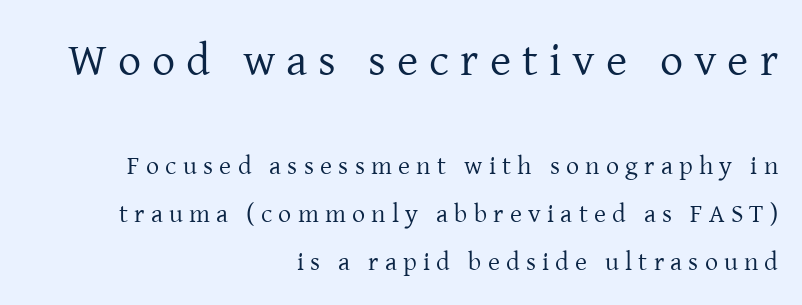
{"serif": "yes", "italic": "no", "bold": "no", "weight": "regular", "width": "normal", "stroke_contrast": "low", "x_height": "medium", "monospaced": "no", "underline": "no", "align": "right", "line_spacing_ratio": 1.84, "letter_spacing": "wide", "letter_spacing_em": 0.24, "larger_block": "first", "size_ratio": 1.77, "glyph_px": 46}
